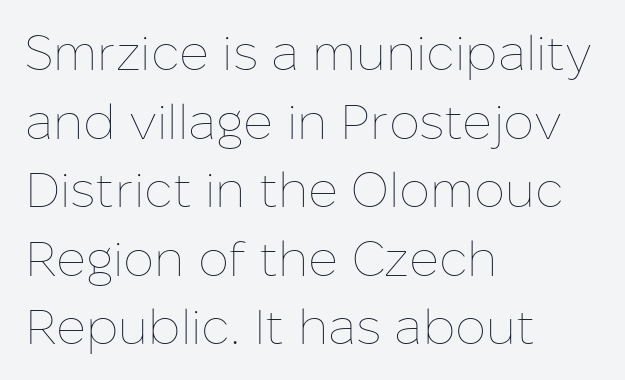
Q: Is the text bold? A: No.
Q: Is the text italic (slanted)? A: No, it is upright.
Q: Is the text underlined? A: No.
Q: How is the paragraph aligned? A: Left-aligned.
Q: Is the spacing between letters normal or unusually wide? A: Normal.
Q: Is the spacing between lines tight, normal or loose? A: Normal.
Q: Width (condensed, normal, or wide)? A: Normal.
Q: Stroke contrast? A: Low.
Q: x-height? A: Medium.
Q: Monospaced? A: No.
